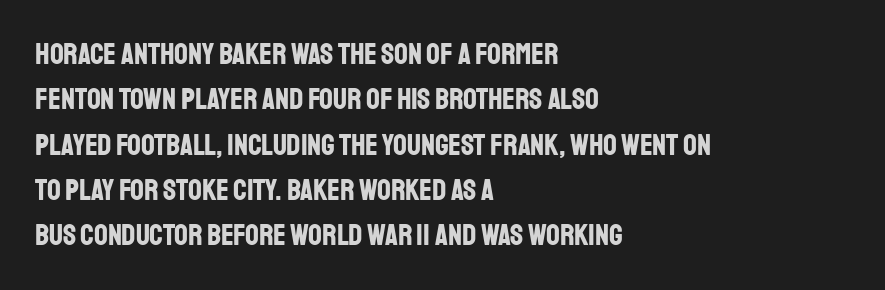
Q: Is the text bold? A: Yes.
Q: Is the text italic (slanted)? A: No, it is upright.
Q: Is the typeface a serif or a sans-serif typeface? A: Sans-serif.
Q: Is the text underlined? A: No.
Q: How is the paragraph aligned? A: Left-aligned.
Q: Is the spacing between letters normal or unusually wide? A: Normal.
Q: Is the spacing between lines tight, normal or loose? A: Normal.
Q: Width (condensed, normal, or wide)? A: Condensed.
Q: Stroke contrast? A: Low.
Q: x-height? A: Large.
Q: Monospaced? A: No.
